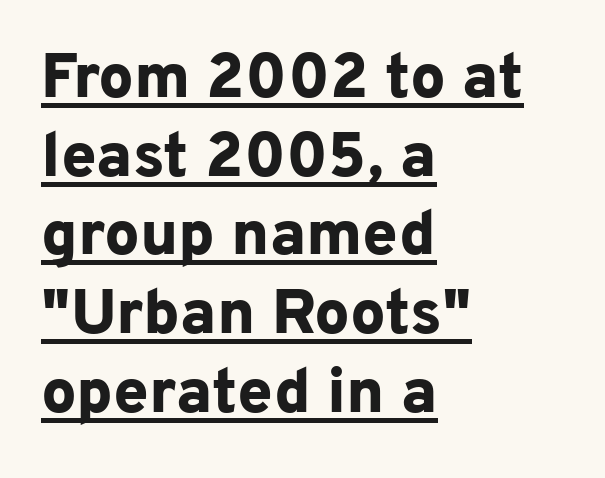
{"serif": "no", "italic": "no", "bold": "yes", "weight": "bold", "width": "normal", "stroke_contrast": "low", "x_height": "medium", "monospaced": "no", "underline": "yes", "align": "left", "line_spacing": "normal", "line_spacing_ratio": 1.25, "letter_spacing": "normal", "letter_spacing_em": 0.0, "glyph_px": 63}
